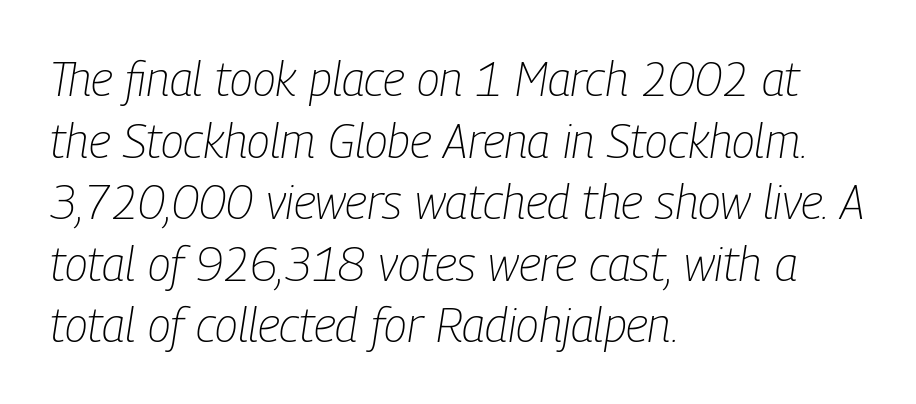
Q: Is the text bold? A: No.
Q: Is the text italic (slanted)? A: Yes, it leans right by about 9 degrees.
Q: Is the text underlined? A: No.
Q: How is the paragraph aligned? A: Left-aligned.
Q: Is the spacing between letters normal or unusually wide? A: Normal.
Q: Is the spacing between lines tight, normal or loose? A: Normal.
Q: Width (condensed, normal, or wide)? A: Condensed.
Q: Stroke contrast? A: Low.
Q: x-height? A: Medium.
Q: Monospaced? A: No.
